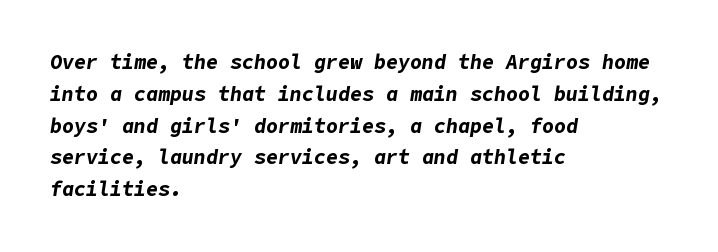
{"italic": "yes", "lean": "right", "slant_degrees": 9, "bold": "yes", "underline": "no", "align": "left", "line_spacing": "normal", "line_spacing_ratio": 1.59, "letter_spacing": "normal", "letter_spacing_em": 0.0, "glyph_px": 20}
